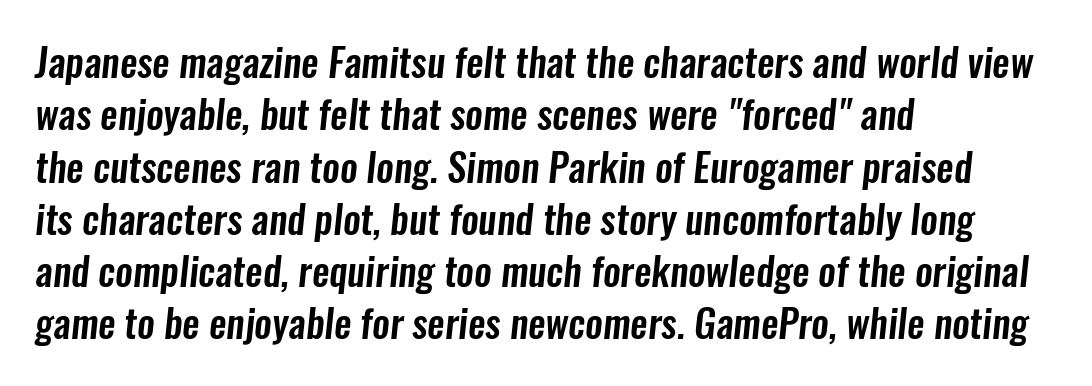
The image shows 39 px condensed sans-serif type; set left-aligned, normal line spacing (1.34x), normal letter spacing, not underlined; low stroke contrast and a medium x-height.
